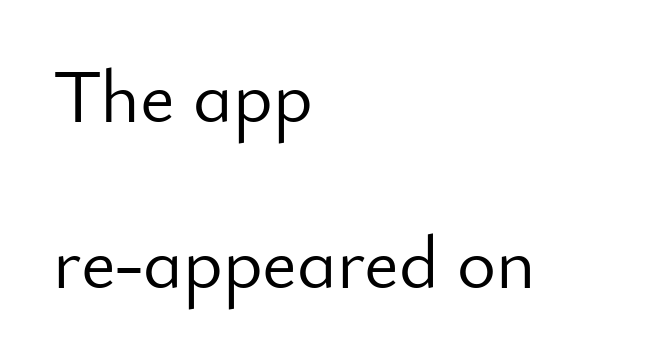
The foot of each line stays bare and open. This sample uses a sans-serif face. The rendering uses natural spacing where letterforms have individual widths. Regarding leading, the lines here are spaced well apart. Posture: upright roman.
